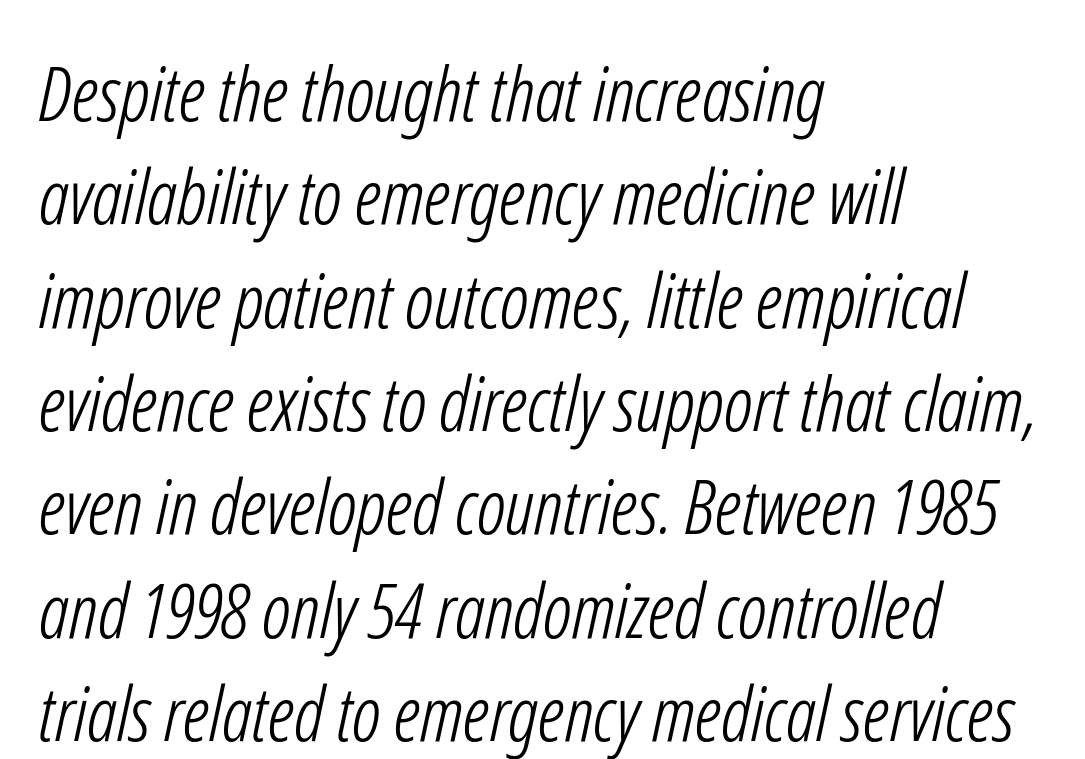
You could not count columns in this text — the font is proportionally spaced. The horizontal fit of the characters is conventional and even. The cut favours lightness, reaching ordinary text weight at its darkest. These lines are composed in type without serifs.
